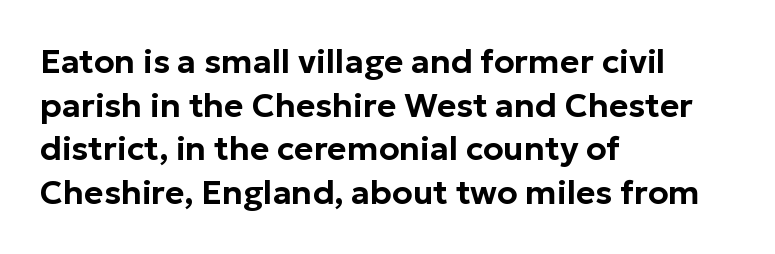
{"serif": "no", "italic": "no", "width": "normal", "stroke_contrast": "low", "x_height": "medium", "monospaced": "no", "underline": "no", "align": "left", "line_spacing": "normal", "line_spacing_ratio": 1.32, "letter_spacing": "normal", "letter_spacing_em": 0.0, "glyph_px": 33}
